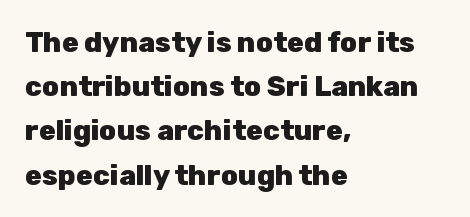
The image shows 28 px heavy sans-serif type, upright; set left-aligned, normal line spacing (1.58x), normal letter spacing, not underlined; low stroke contrast and a medium x-height.
